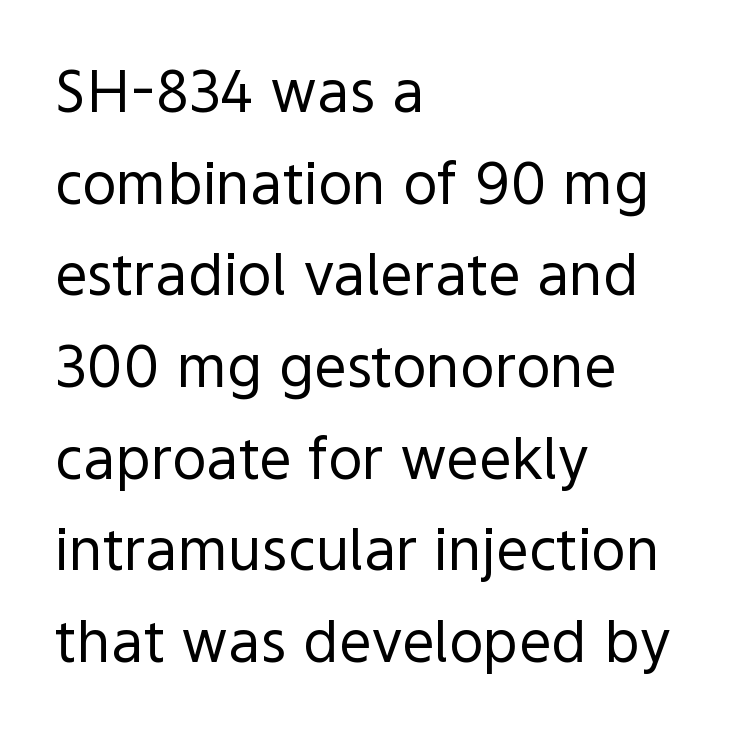
Q: Is the text bold? A: No.
Q: Is the text italic (slanted)? A: No, it is upright.
Q: Is the typeface a serif or a sans-serif typeface? A: Sans-serif.
Q: Is the text underlined? A: No.
Q: How is the paragraph aligned? A: Left-aligned.
Q: Is the spacing between letters normal or unusually wide? A: Normal.
Q: Is the spacing between lines tight, normal or loose? A: Normal.
Q: Width (condensed, normal, or wide)? A: Normal.
Q: x-height? A: Medium.
Q: Monospaced? A: No.
